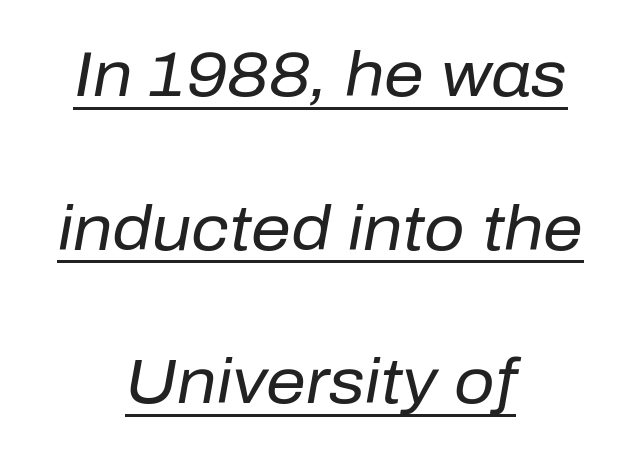
The image shows 63 px regular-weight type, italic (leaning right); set centered, loose line spacing (2.44x), normal letter spacing, underlined; low stroke contrast and a medium x-height.
